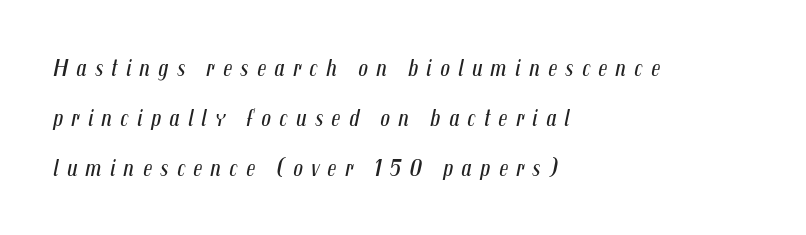
The paragraph shown leans on its left margin. Does the lettering tilt? It does — this is italic. The string is rendered with underlining switched off. Compared with typical paragraphs, the rows here are farther apart. Is this a heavy cut? Hardly; it is regular or lighter. The face used here is rendered with a markedly widened letterfit.
